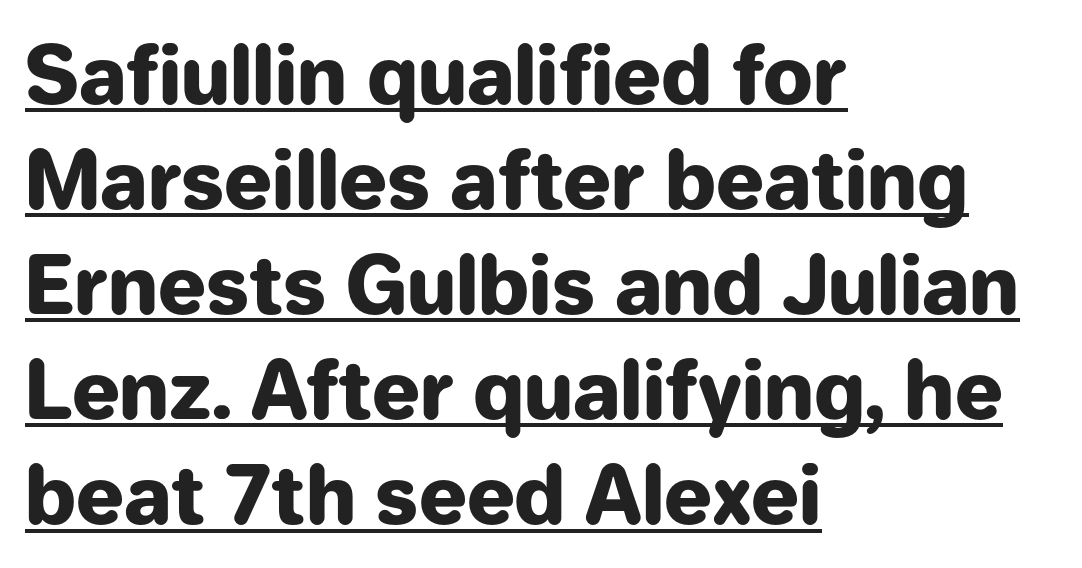
{"serif": "no", "italic": "no", "bold": "yes", "weight": "heavy", "width": "normal", "stroke_contrast": "low", "x_height": "medium", "monospaced": "no", "underline": "yes", "align": "left", "line_spacing": "normal", "line_spacing_ratio": 1.33, "letter_spacing": "normal", "letter_spacing_em": 0.0, "glyph_px": 79}
